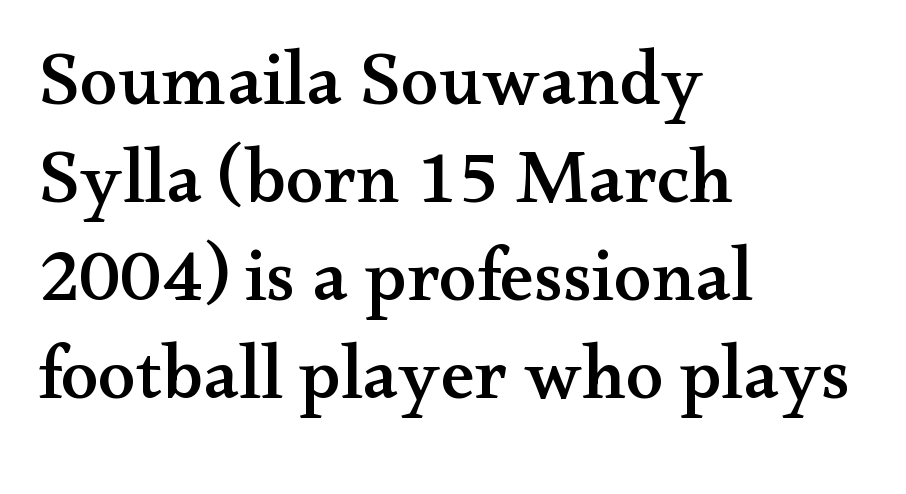
The image shows 76 px wide serif type, upright; set left-aligned, normal line spacing (1.29x), normal letter spacing, not underlined; medium stroke contrast and a small x-height.
